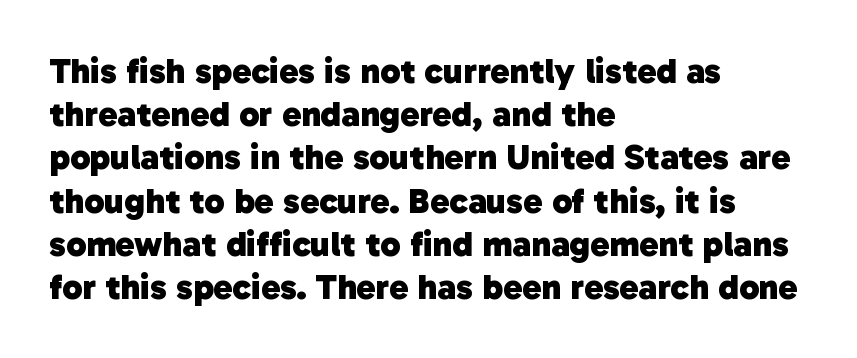
Stroke terminals: plain, sans-serif. Leftover space on each line is placed entirely after the last word. Check the space under the baseline: it is left empty. The letters advance in unequal steps, a hallmark of proportional type. This sample uses plain, unmodified letter spacing.
